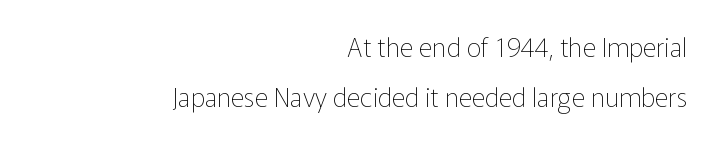
The space directly below the letters is spotless. Teacher's note: observe the even right margin — that is flush-right alignment. Notice the wide empty band between every row — that's loose leading. No letter is thick-stroked: the sample isn't bold. This rendering leaves character spacing at its baseline value. Notice how the stems are strictly vertical — no italics here.
